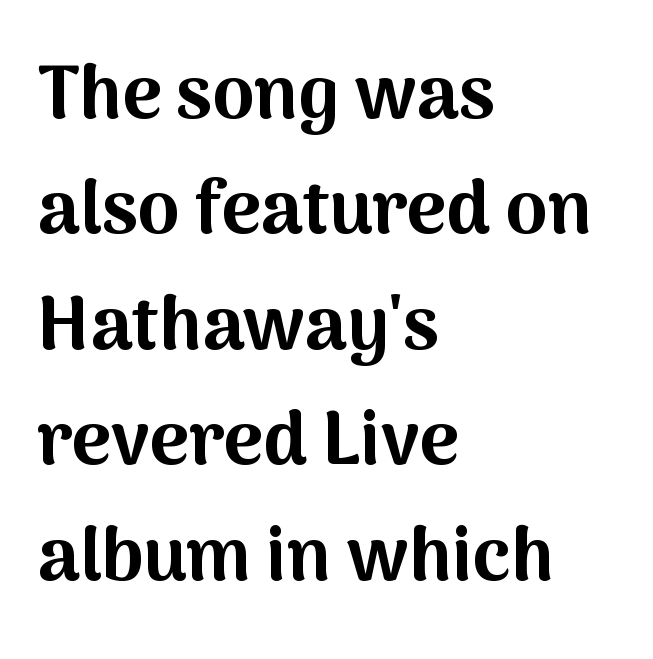
The image shows 75 px bold sans-serif type, upright; set left-aligned, normal line spacing (1.54x), normal letter spacing, not underlined; medium stroke contrast and a medium x-height.
